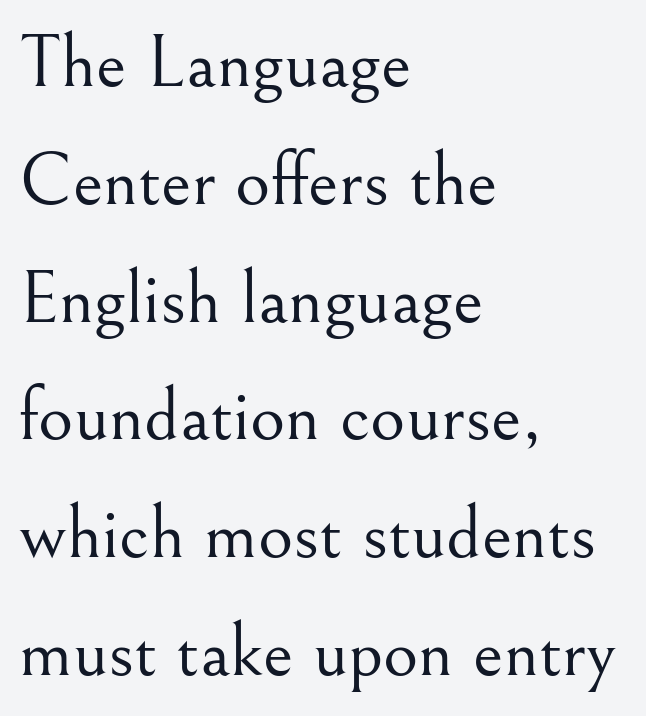
The image shows 76 px light serif type, upright; set left-aligned, normal line spacing (1.55x), normal letter spacing, not underlined; medium stroke contrast and a small x-height.
